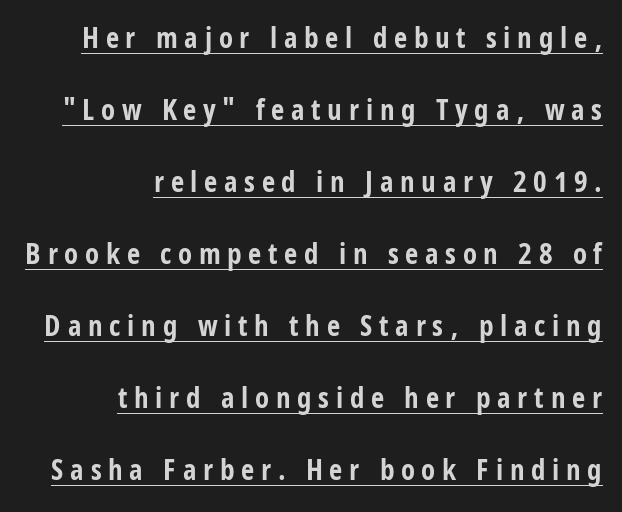
Stroke thickness is high; the sample reads as a true bold. You could fit nearly another row in the gap between these rows. Underlined type. Is this a fixed-width face? No — the glyphs have proportional, varying widths.
